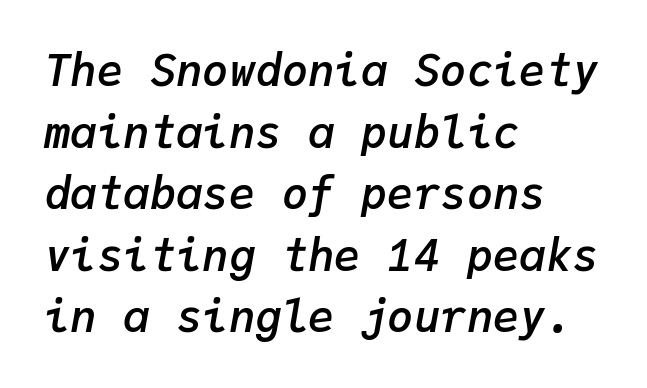
What's the leading like? Ordinary, nothing unusual. Style check: oblique. Check under the words: just untouched page. A typesetter would call this zero additional tracking.
